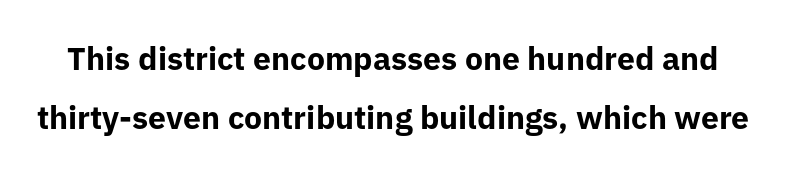
Q: Is the text bold? A: Yes.
Q: Is the text italic (slanted)? A: No, it is upright.
Q: Is the typeface a serif or a sans-serif typeface? A: Sans-serif.
Q: Is the text underlined? A: No.
Q: Is the spacing between letters normal or unusually wide? A: Normal.
Q: Width (condensed, normal, or wide)? A: Normal.
Q: Stroke contrast? A: Low.
Q: x-height? A: Medium.
Q: Monospaced? A: No.
